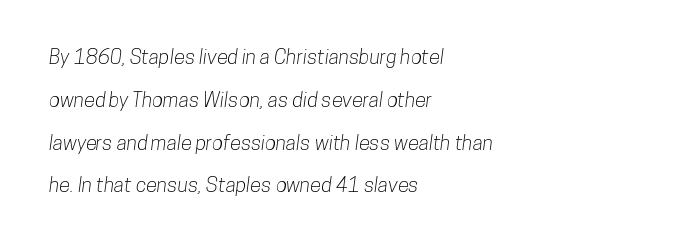
The text block is weighted toward the left margin, trailing off unevenly rightward. Each word holds together tightly as a unit, with standard inter-letter gaps. This block would shrink considerably if given ordinary leading; it's expanded now. The space beneath each line is pristine and unruled.
